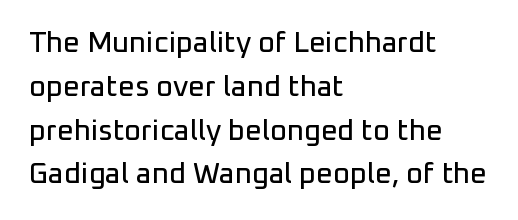
Q: Is the text italic (slanted)? A: No, it is upright.
Q: Is the typeface a serif or a sans-serif typeface? A: Sans-serif.
Q: Is the text underlined? A: No.
Q: How is the paragraph aligned? A: Left-aligned.
Q: Is the spacing between letters normal or unusually wide? A: Normal.
Q: Is the spacing between lines tight, normal or loose? A: Normal.
Q: Width (condensed, normal, or wide)? A: Normal.
Q: Stroke contrast? A: Low.
Q: x-height? A: Medium.
Q: Monospaced? A: No.
